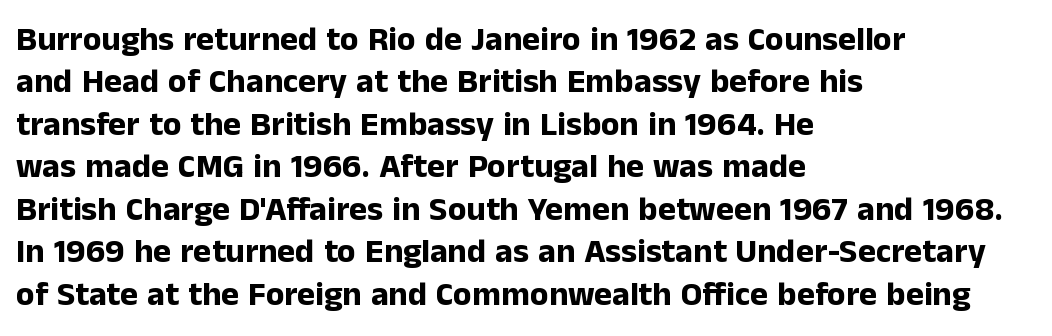
{"serif": "no", "italic": "no", "bold": "yes", "weight": "bold", "width": "normal", "stroke_contrast": "low", "x_height": "medium", "monospaced": "no", "underline": "no", "align": "left", "line_spacing": "normal", "line_spacing_ratio": 1.25, "letter_spacing": "normal", "letter_spacing_em": 0.0, "glyph_px": 34}
